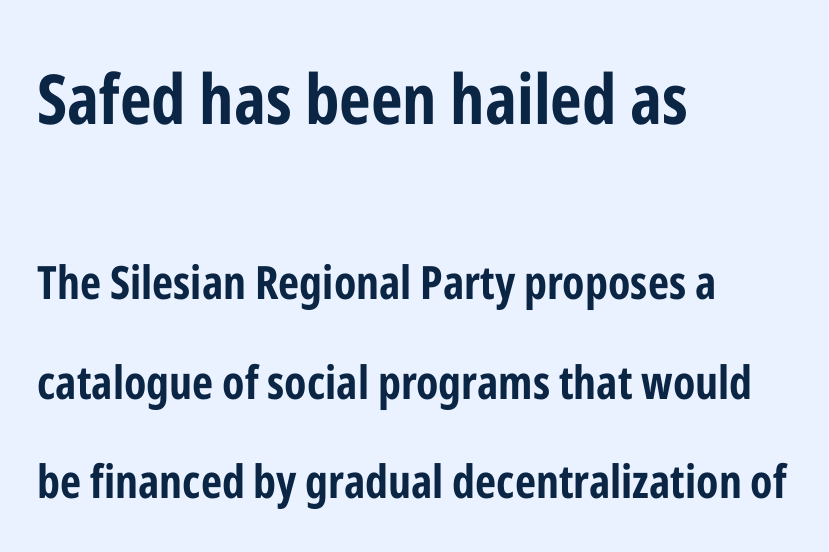
Q: Is the text bold? A: Yes.
Q: Is the text italic (slanted)? A: No, it is upright.
Q: Is the typeface a serif or a sans-serif typeface? A: Sans-serif.
Q: Is the text underlined? A: No.
Q: How is the paragraph aligned? A: Left-aligned.
Q: Is the spacing between letters normal or unusually wide? A: Normal.
Q: Is the spacing between lines tight, normal or loose? A: Loose.
Q: Which block of text is set in a larger size, the first (top) or the second (bottom)? A: The first (top) one.
Q: Width (condensed, normal, or wide)? A: Condensed.
Q: Stroke contrast? A: Low.
Q: x-height? A: Medium.
Q: Monospaced? A: No.
